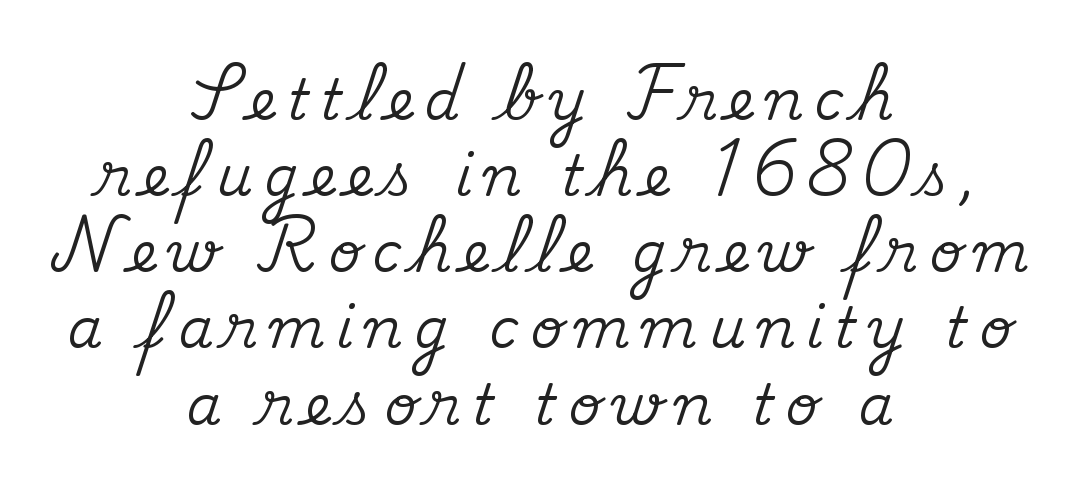
Nobody drew a line under any word here. A typesetter would label this face a serif. Think of a printed novel: that variable character pitch is what you see here. Where is the straight margin? There isn't one; the lines are centered.
